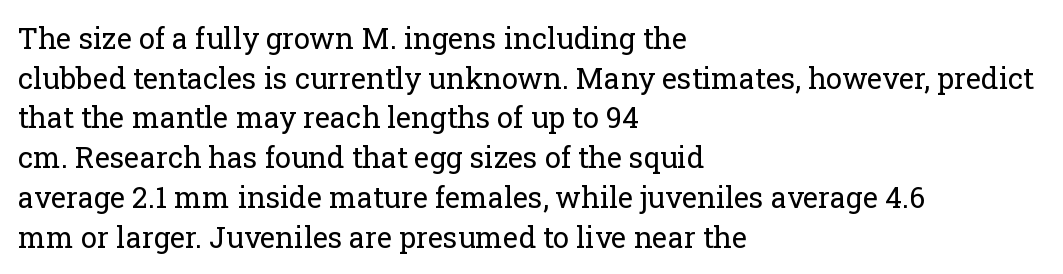
The image shows 29 px regular-weight serif type, upright; set left-aligned, normal line spacing (1.37x), normal letter spacing, not underlined; low stroke contrast and a medium x-height.
